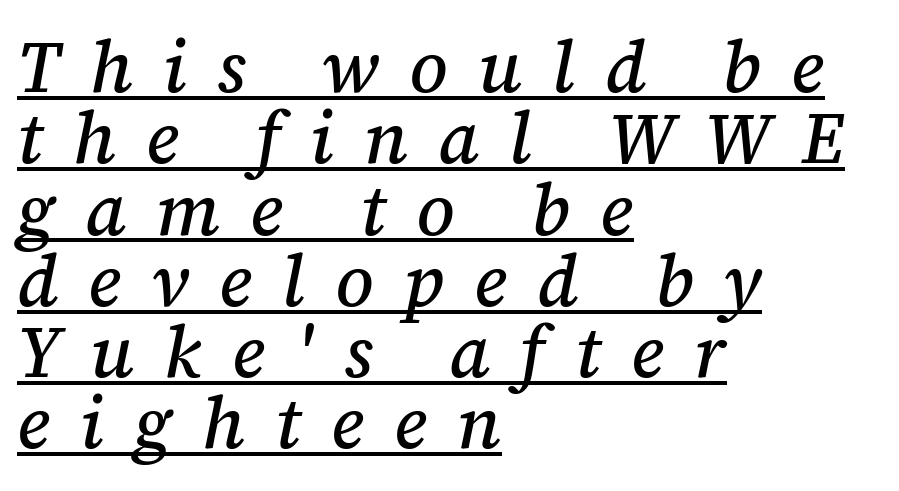
Looking at the ascenders, they clearly lean. Honestly, the rows look squashed on top of each other. The words here are underlined. Note the varied advance widths — an 'i' is clearly narrower than an 'm'. The rendering anchors every line to the left-hand side.
